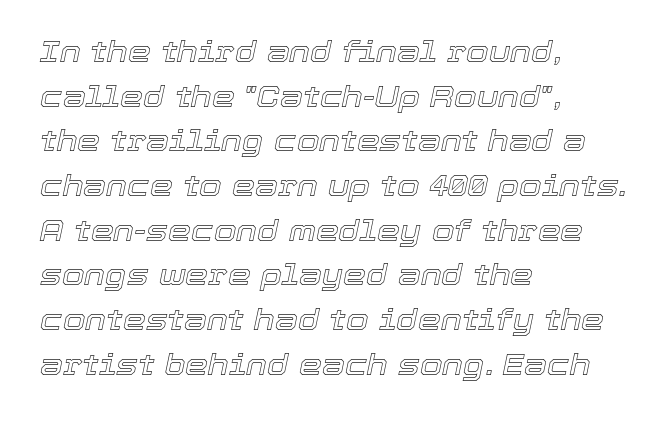
The image shows 29 px text type, italic (leaning right); set left-aligned, normal line spacing (1.54x), normal letter spacing, not underlined; a medium x-height.
